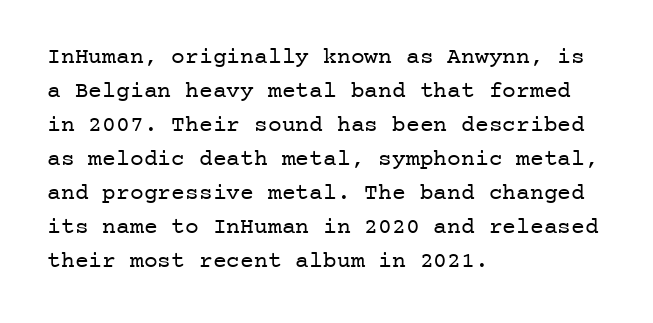
Q: Is the text bold? A: No.
Q: Is the text italic (slanted)? A: No, it is upright.
Q: Is the text underlined? A: No.
Q: How is the paragraph aligned? A: Left-aligned.
Q: Is the spacing between letters normal or unusually wide? A: Normal.
Q: Is the spacing between lines tight, normal or loose? A: Normal.
